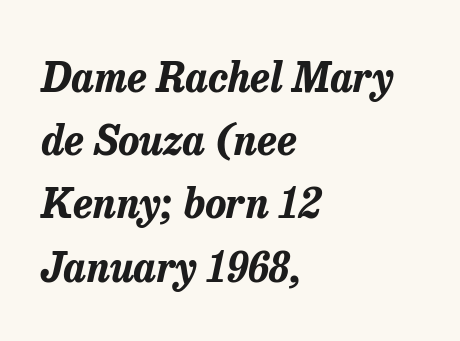
The image shows 40 px bold type, italic (leaning right); set left-aligned, normal line spacing (1.58x), normal letter spacing, not underlined; low stroke contrast and a medium x-height.
